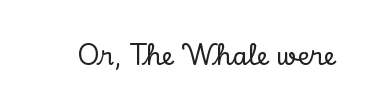
If you drew a line through each stem, it would be perfectly vertical. Characters follow at the spacing the type designer built in. The words here are not underlined.
